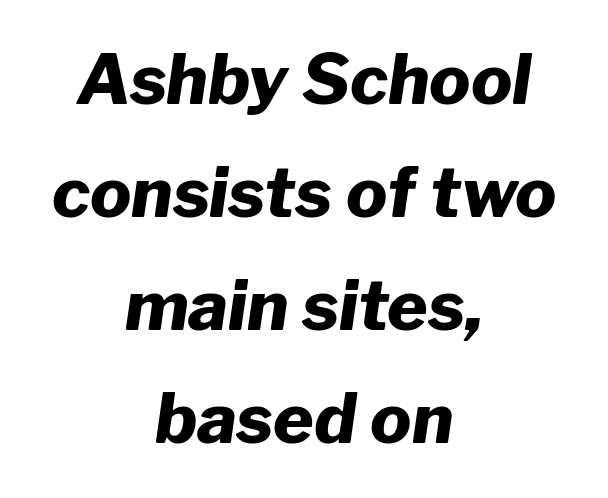
{"italic": "yes", "lean": "right", "slant_degrees": 8, "bold": "yes", "weight": "heavy", "width": "normal", "stroke_contrast": "low", "x_height": "medium", "monospaced": "no", "underline": "no", "align": "center", "line_spacing": "normal", "line_spacing_ratio": 1.64, "letter_spacing": "normal", "letter_spacing_em": 0.0, "glyph_px": 69}
